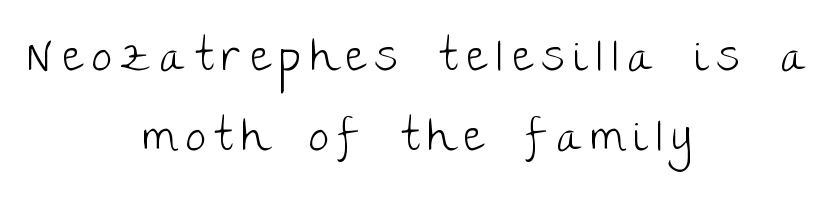
{"serif": "no", "italic": "no", "bold": "no", "weight": "light", "width": "normal", "stroke_contrast": "low", "x_height": "large", "monospaced": "no", "underline": "no", "align": "center", "line_spacing_ratio": 1.78, "letter_spacing": "wide", "letter_spacing_em": 0.21, "glyph_px": 45}
